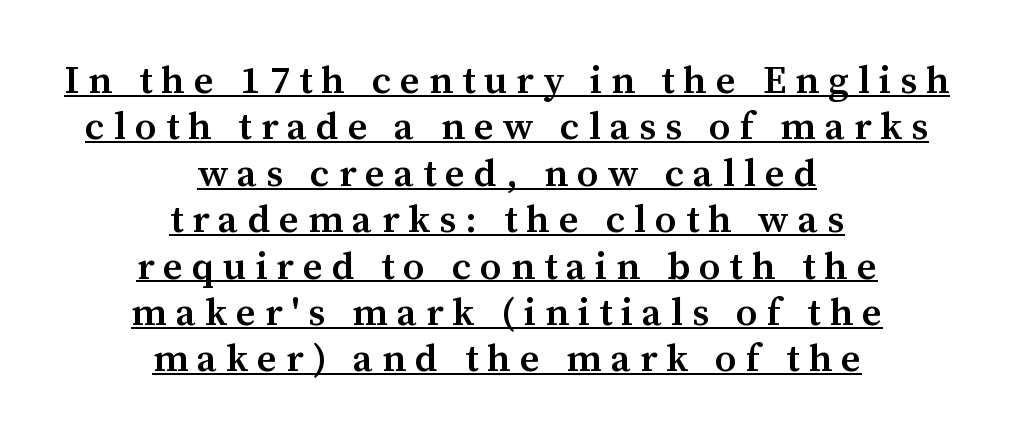
{"serif": "yes", "italic": "no", "bold": "semi", "weight": "semibold", "width": "normal", "stroke_contrast": "medium", "x_height": "medium", "monospaced": "no", "underline": "yes", "align": "center", "line_spacing_ratio": 1.19, "letter_spacing": "wide", "letter_spacing_em": 0.23, "glyph_px": 39}
